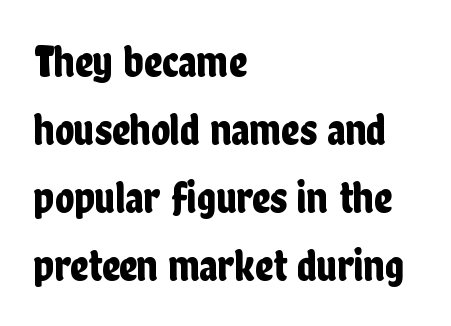
Q: Is the text italic (slanted)? A: No, it is upright.
Q: Is the typeface a serif or a sans-serif typeface? A: Sans-serif.
Q: Is the text underlined? A: No.
Q: How is the paragraph aligned? A: Left-aligned.
Q: Is the spacing between letters normal or unusually wide? A: Normal.
Q: Is the spacing between lines tight, normal or loose? A: Normal.
Q: Width (condensed, normal, or wide)? A: Condensed.
Q: Stroke contrast? A: Low.
Q: x-height? A: Medium.
Q: Monospaced? A: No.
